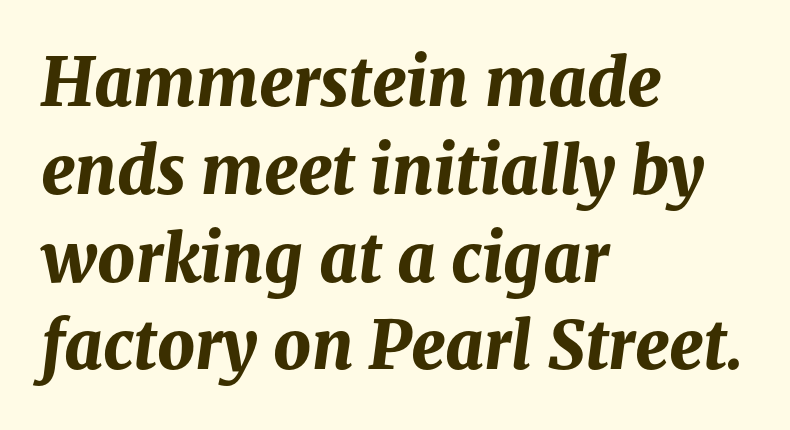
Q: Is the text bold? A: Yes.
Q: Is the text italic (slanted)? A: Yes, it leans right by about 8 degrees.
Q: Is the text underlined? A: No.
Q: How is the paragraph aligned? A: Left-aligned.
Q: Is the spacing between letters normal or unusually wide? A: Normal.
Q: Is the spacing between lines tight, normal or loose? A: Normal.
Q: Width (condensed, normal, or wide)? A: Normal.
Q: Stroke contrast? A: Medium.
Q: x-height? A: Medium.
Q: Monospaced? A: No.
